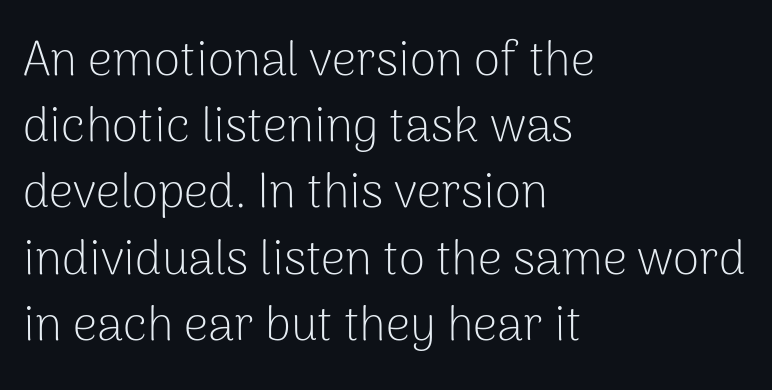
{"serif": "no", "italic": "no", "bold": "no", "weight": "light", "width": "normal", "stroke_contrast": "low", "x_height": "medium", "monospaced": "no", "underline": "no", "align": "left", "line_spacing": "normal", "line_spacing_ratio": 1.38, "letter_spacing": "normal", "letter_spacing_em": 0.0, "glyph_px": 48}
